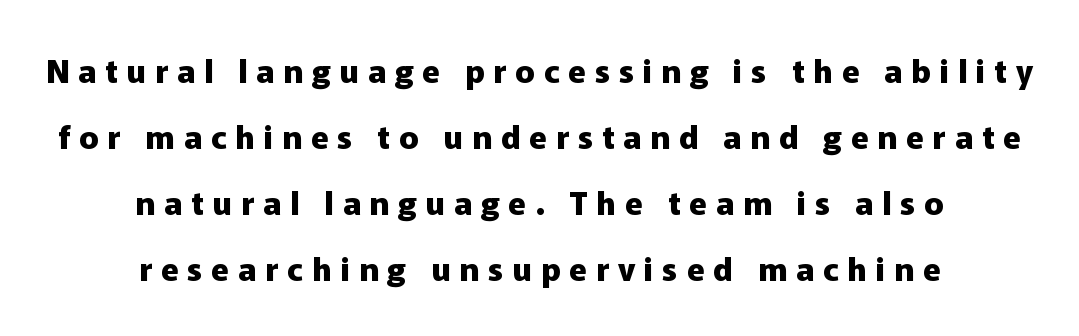
The image shows 32 px heavy sans-serif type, upright; set centered, loose line spacing (2.06x), unusually wide letter spacing (+0.28 em), not underlined; low stroke contrast and a medium x-height.
